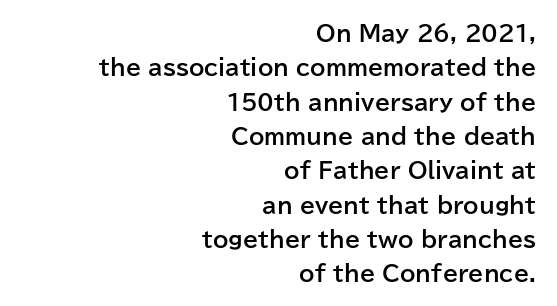
{"italic": "no", "bold": "yes", "underline": "no", "align": "right", "line_spacing": "normal", "line_spacing_ratio": 1.56, "letter_spacing": "normal", "letter_spacing_em": 0.0, "glyph_px": 22}
